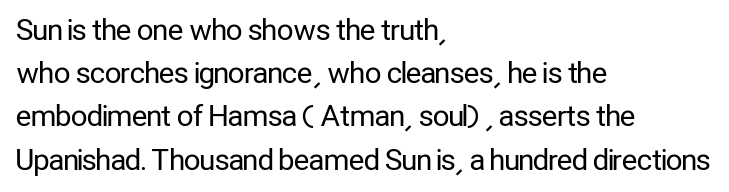
No feet cap the strokes, marking this as sans-serif type. The foot of each line stays bare and open. The cut favours lightness, reaching ordinary text weight at its darkest. Is this a fixed-width face? No — the glyphs have proportional, varying widths. Leading: standard.
